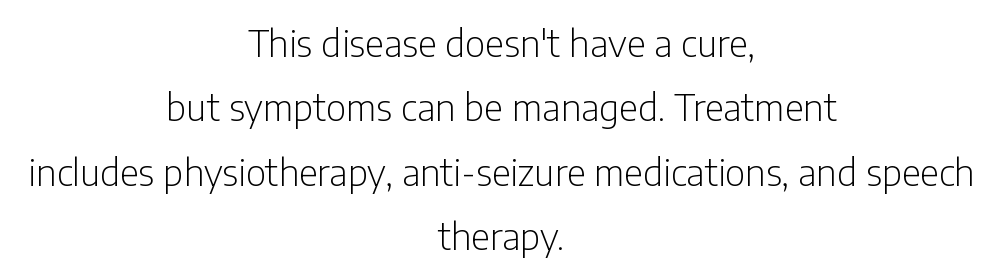
The image shows 37 px light, condensed sans-serif type, upright; set centered, line spacing 1.74x, normal letter spacing, not underlined; low stroke contrast and a medium x-height.
